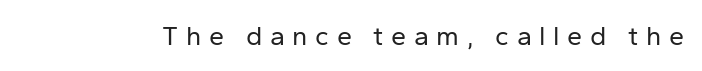
Q: Is the text bold? A: No.
Q: Is the text italic (slanted)? A: No, it is upright.
Q: Is the text underlined? A: No.
Q: Is the spacing between letters normal or unusually wide? A: Unusually wide.
